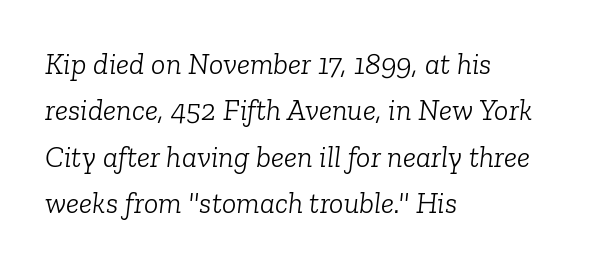
Horizontal alignment here is leftward, the default for most running prose. The glyphs in this specimen are seriffed. Plain, unruled lines of type. Looks like regular typesetting: each glyph gets only the width it needs. Notice how the stems are inclined rather than vertical — that's the hallmark of italics.
